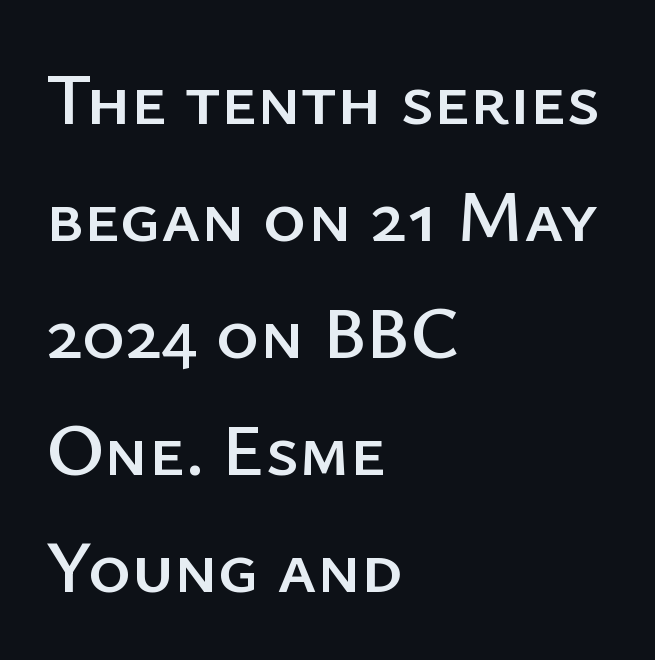
Q: Is the text italic (slanted)? A: No, it is upright.
Q: Is the typeface a serif or a sans-serif typeface? A: Sans-serif.
Q: Is the text underlined? A: No.
Q: How is the paragraph aligned? A: Left-aligned.
Q: Is the spacing between letters normal or unusually wide? A: Normal.
Q: Is the spacing between lines tight, normal or loose? A: Normal.
Q: Width (condensed, normal, or wide)? A: Normal.
Q: Stroke contrast? A: Low.
Q: x-height? A: Medium.
Q: Monospaced? A: No.
